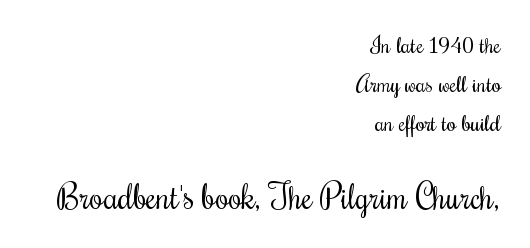
The gap between lines stays unmarked. Vertically, the passage feels balanced, rows spaced as you'd expect. Serif or sans? Serif — the stroke terminals have little feet.
